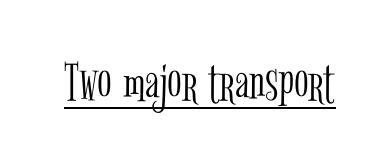
Is this a fixed-width face? No — the glyphs have proportional, varying widths. In designer terms, the underline attribute is active on this setting. A light-to-regular cut is what we see here. Standard letterfit; no display-style spreading of the glyphs. This is roman type, the default non-slanted kind. These lines are composed in type with serifs.
